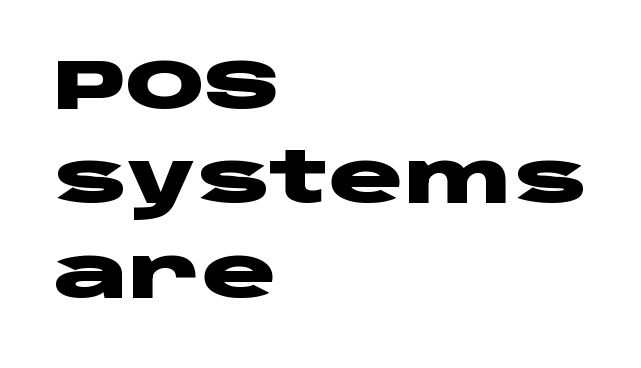
The typesetting leans heavy: a genuine bold. Regarding leading, the lines here are spaced in the standard way. This sample uses plain, unmodified letter spacing. The zone under the glyphs is completely vacant.
